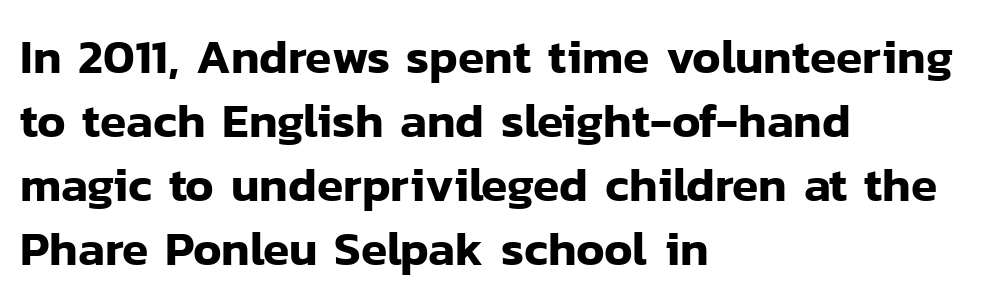
Q: Is the text italic (slanted)? A: No, it is upright.
Q: Is the typeface a serif or a sans-serif typeface? A: Sans-serif.
Q: Is the text underlined? A: No.
Q: How is the paragraph aligned? A: Left-aligned.
Q: Is the spacing between letters normal or unusually wide? A: Normal.
Q: Is the spacing between lines tight, normal or loose? A: Normal.
Q: Width (condensed, normal, or wide)? A: Normal.
Q: Stroke contrast? A: Low.
Q: x-height? A: Medium.
Q: Monospaced? A: No.
